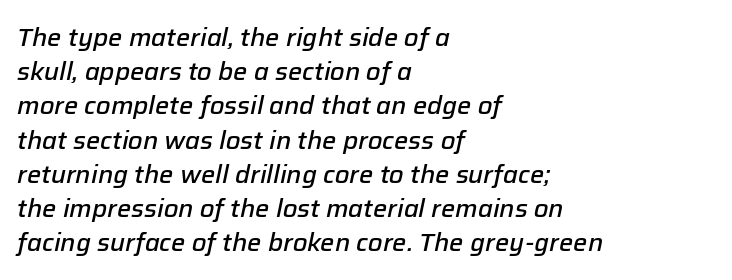
{"italic": "yes", "lean": "right", "slant_degrees": 12, "bold": "semi", "underline": "no", "align": "left", "line_spacing": "normal", "line_spacing_ratio": 1.37, "letter_spacing": "normal", "letter_spacing_em": 0.0, "glyph_px": 25}
